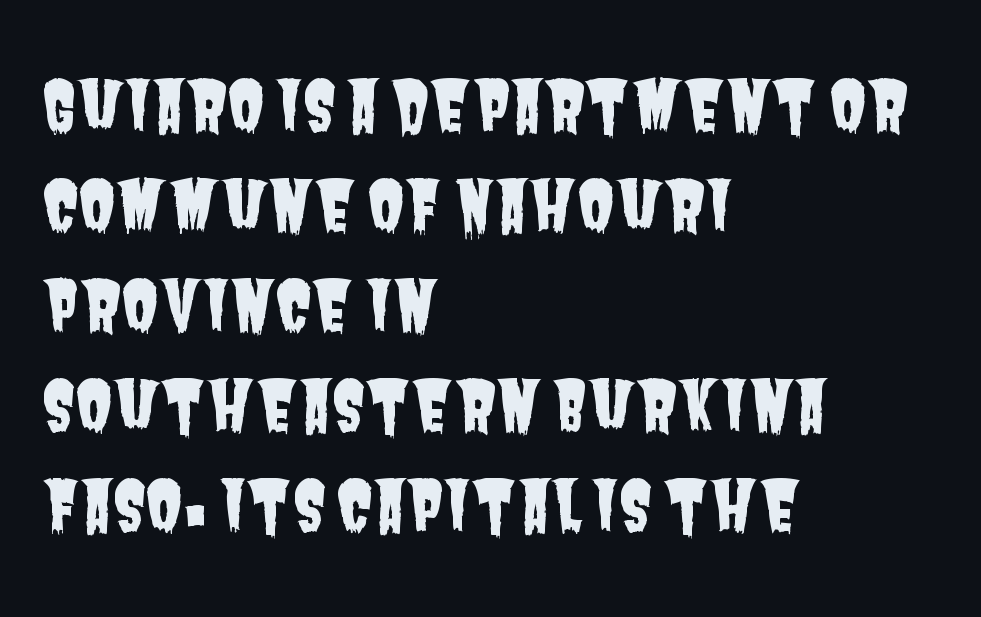
{"serif": "no", "width": "condensed", "stroke_contrast": "low", "x_height": "large", "monospaced": "no", "underline": "no", "align": "left", "line_spacing": "normal", "line_spacing_ratio": 1.47, "letter_spacing": "normal", "letter_spacing_em": 0.0, "glyph_px": 68}
